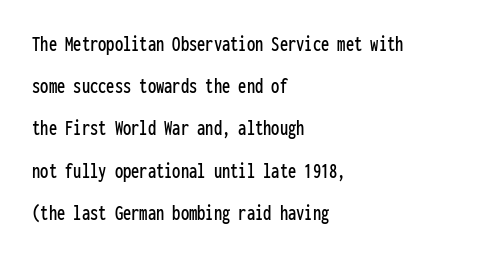
The block of text is sparse from top to bottom, with ample space between rows. Tall strokes in this sample are plumb rather than angled. Check under the words: just untouched page. The passage shown has conventional tracking throughout. The lines in this sample share a left origin and differ only in where they stop.
